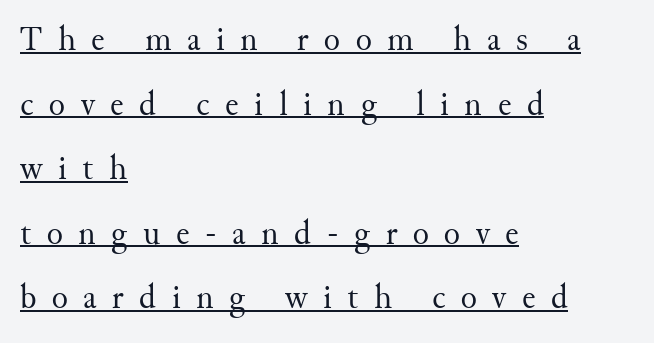
The specimen reads as upright at a glance. Honestly, the letter spacing is so wide it's the main thing you notice. Stroke mass is kept to a normal reading level or below. Short and long lines alike share a common starting point at left. These characters rest on top of a visible drawn line.
